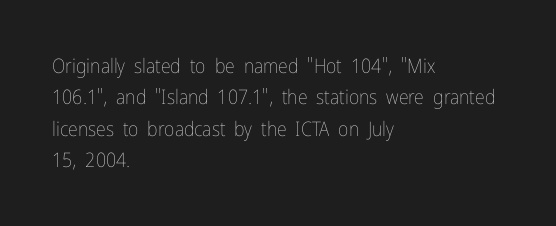
Q: Is the text bold? A: No.
Q: Is the text italic (slanted)? A: No, it is upright.
Q: Is the text underlined? A: No.
Q: How is the paragraph aligned? A: Left-aligned.
Q: Is the spacing between letters normal or unusually wide? A: Normal.
Q: Is the spacing between lines tight, normal or loose? A: Normal.
